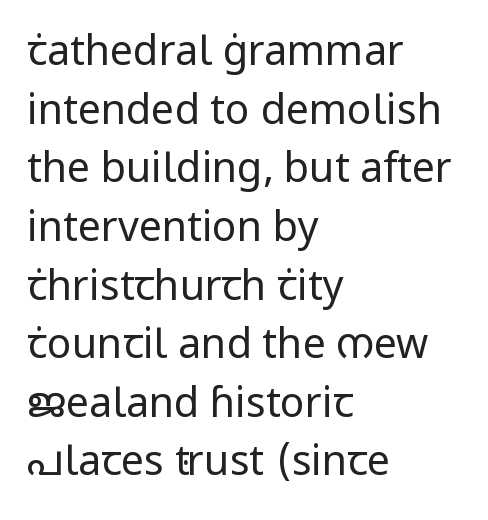
The typesetter chose a ragged-right arrangement here. The passage shown is typeset with a sans-serif family. Stems and bowls with no extra thickness — not bold. Letters rest on an invisible, unmarked baseline. Style check: upright.
